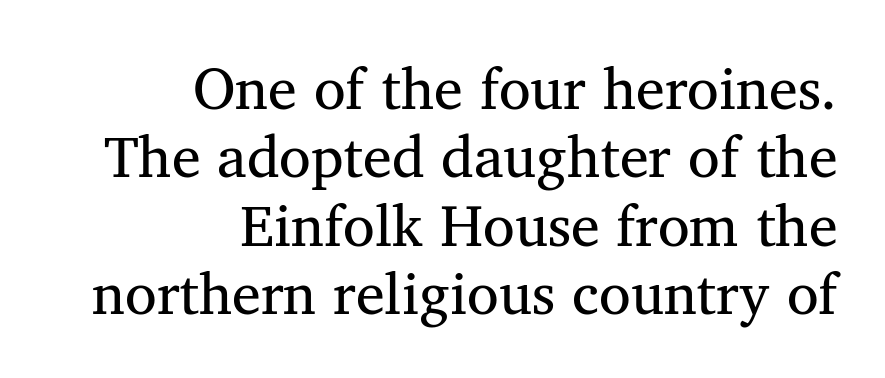
{"serif": "yes", "italic": "no", "bold": "no", "weight": "regular", "width": "normal", "stroke_contrast": "medium", "x_height": "medium", "monospaced": "no", "underline": "no", "align": "right", "line_spacing_ratio": 1.18, "letter_spacing": "normal", "letter_spacing_em": 0.0, "glyph_px": 58}
